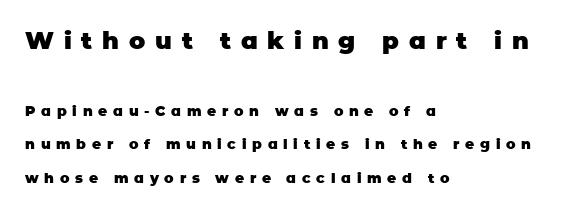
{"italic": "no", "bold": "yes", "underline": "no", "align": "left", "line_spacing": "loose", "line_spacing_ratio": 2.4, "letter_spacing": "wide", "letter_spacing_em": 0.41, "larger_block": "first", "size_ratio": 1.71, "glyph_px": 24}
